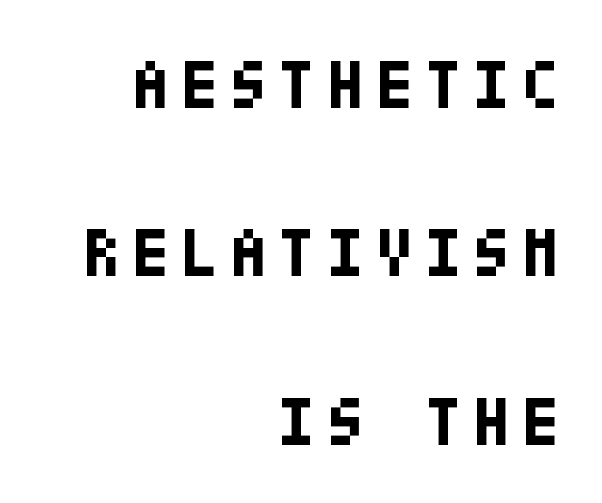
Q: Is the text bold? A: Yes.
Q: Is the text italic (slanted)? A: No, it is upright.
Q: Is the typeface a serif or a sans-serif typeface? A: Sans-serif.
Q: Is the text underlined? A: No.
Q: How is the paragraph aligned? A: Right-aligned.
Q: Is the spacing between lines tight, normal or loose? A: Loose.
Q: Width (condensed, normal, or wide)? A: Condensed.
Q: Stroke contrast? A: Low.
Q: x-height? A: Large.
